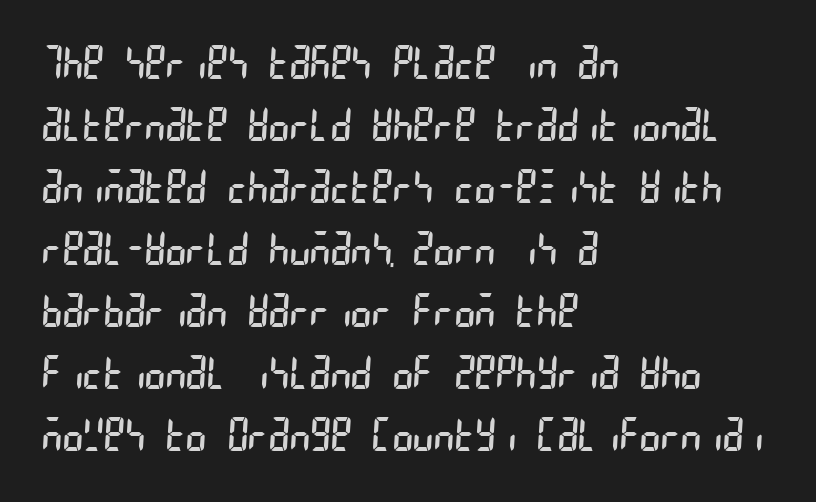
The image shows 44 px regular-weight, condensed sans-serif type; set left-aligned, normal line spacing (1.41x), normal letter spacing, not underlined; low stroke contrast and a large x-height.
